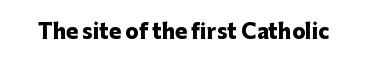
The image shows 20 px bold type, upright; set normal letter spacing, not underlined.
